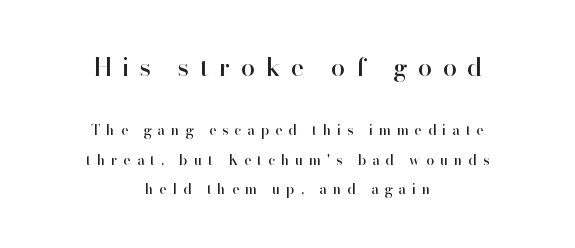
The image shows 25 px text type, upright; set centered, loose line spacing (2.1x), unusually wide letter spacing (+0.42 em), not underlined; the first (top) block is 1.79x larger.
